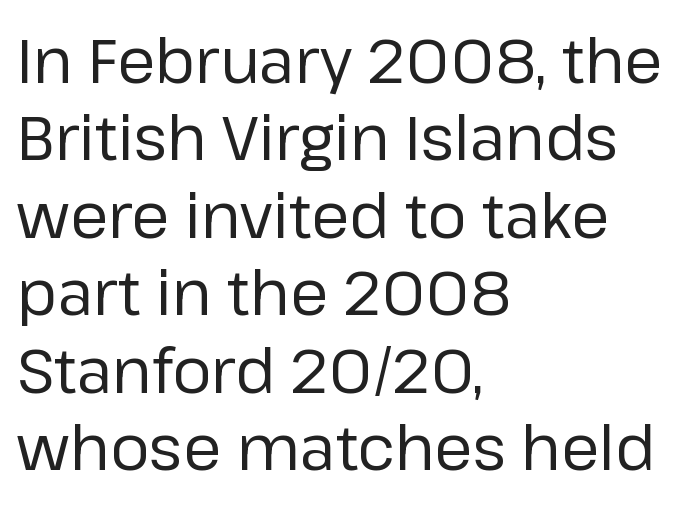
{"serif": "no", "italic": "no", "bold": "no", "weight": "regular", "width": "normal", "stroke_contrast": "low", "x_height": "medium", "monospaced": "no", "underline": "no", "align": "left", "line_spacing": "normal", "line_spacing_ratio": 1.27, "letter_spacing": "normal", "letter_spacing_em": 0.0, "glyph_px": 61}
